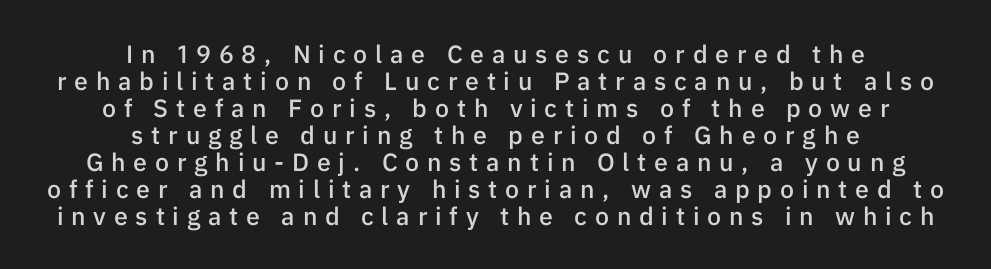
The image shows 25 px text type, upright; set centered, tight line spacing (1.08x), unusually wide letter spacing (+0.31 em), not underlined.
